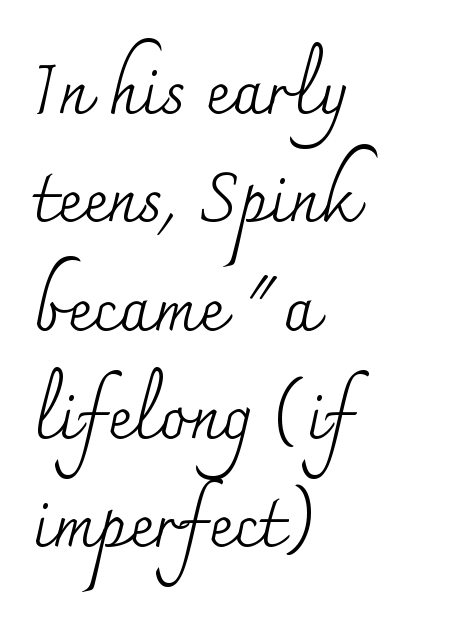
The image shows 69 px regular-weight serif type; set left-aligned, normal line spacing (1.57x), normal letter spacing, not underlined; medium stroke contrast and a small x-height.
